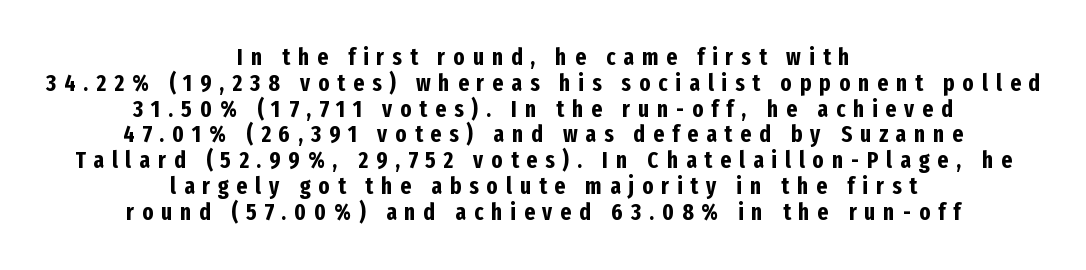
{"italic": "no", "bold": "yes", "underline": "no", "align": "center", "line_spacing": "tight", "line_spacing_ratio": 1.12, "letter_spacing": "wide", "letter_spacing_em": 0.35, "glyph_px": 23}
